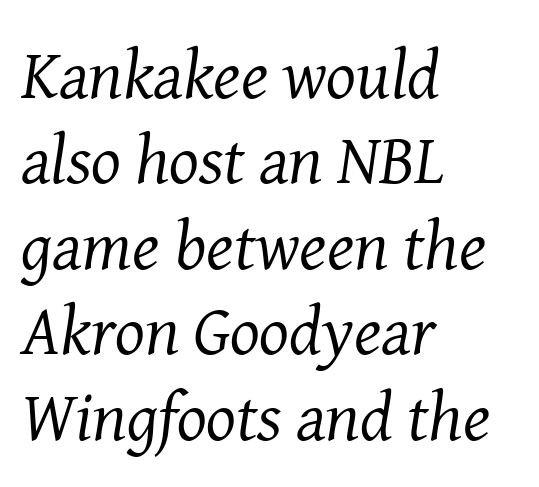
A typesetter would call this proportional, since set widths differ per character. Observe the lean: these are italic letterforms. The face used here is rendered with its standard letterfit. In CSS terms this would be text-align: left. Yep, those are serifs on the letters.
